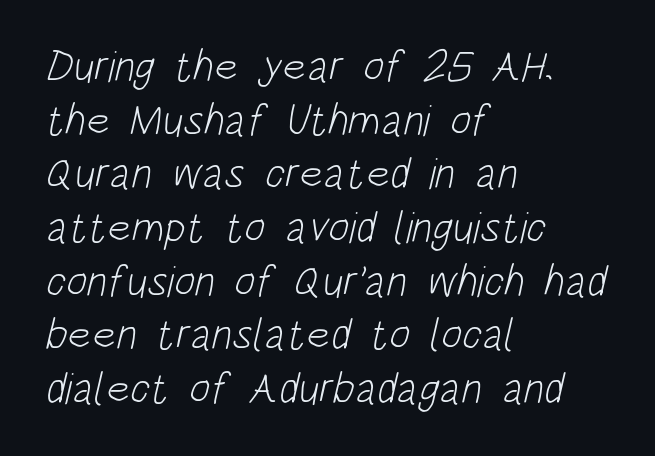
Vertical stems look standard width or narrower in stroke. Here the glyphs are tracked normally, forming tight word shapes. This sample is left-justified, so line endings fall wherever the words run out. Each row of text sits above clean, open space.
